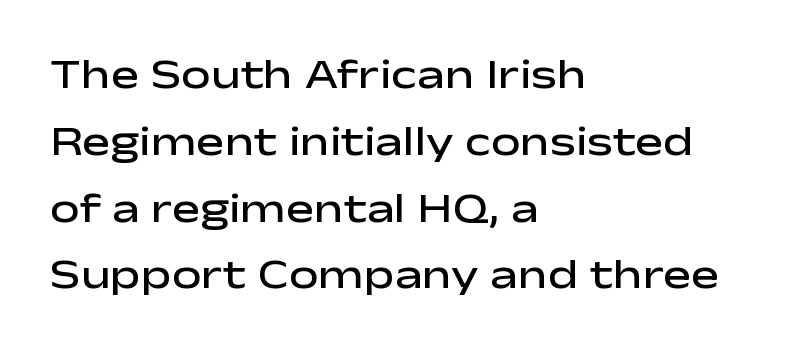
The image shows 42 px semibold, wide sans-serif type, upright; set left-aligned, normal line spacing (1.59x), normal letter spacing, not underlined; low stroke contrast and a medium x-height.
